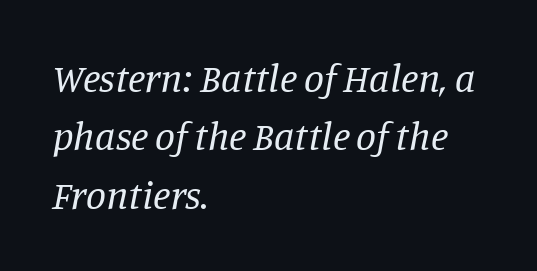
A typesetter would call this leading conventional body-copy spacing. Posture: slanted. You could call the tracking neutral — neither tight nor loose. Proportional: the letters do not fall into vertical columns.
